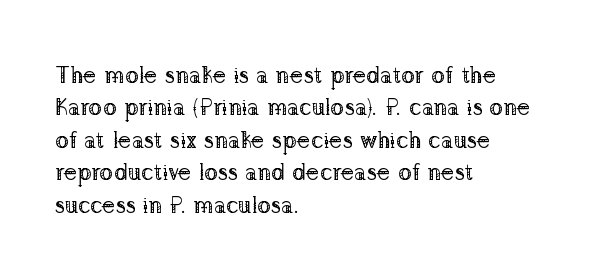
The image shows 23 px text type, upright; set left-aligned, normal line spacing (1.41x), normal letter spacing, not underlined.
